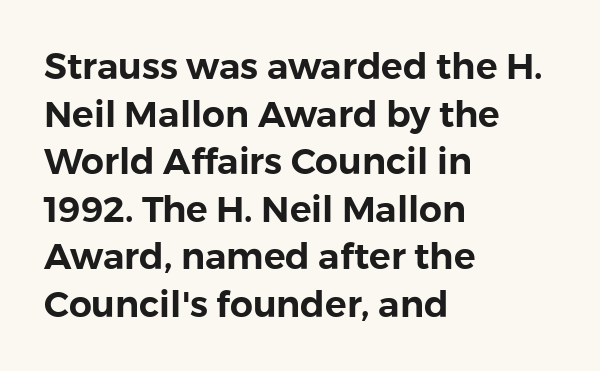
Italic? Not at all — the glyphs are vertical. Is this a fixed-width face? No — the glyphs have proportional, varying widths. Notice how the passage keeps a crisp vertical edge on the left only. A clean baseline with only descenders dipping below it. Nobody touched the tracking dial on this one.
